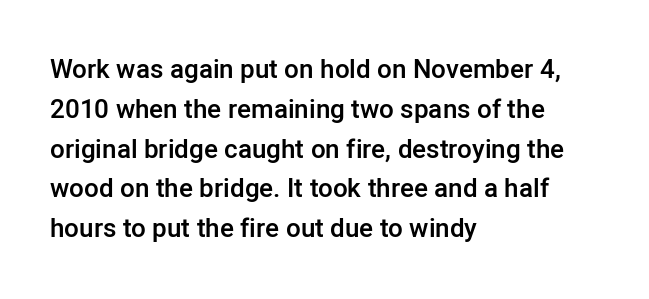
Q: Is the text bold? A: Semi-bold.
Q: Is the text italic (slanted)? A: No, it is upright.
Q: Is the text underlined? A: No.
Q: How is the paragraph aligned? A: Left-aligned.
Q: Is the spacing between letters normal or unusually wide? A: Normal.
Q: Is the spacing between lines tight, normal or loose? A: Normal.
